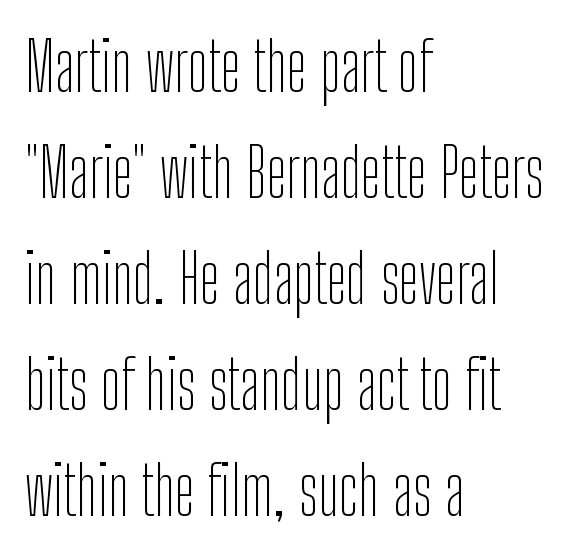
Visually the block forms a straight wall on the left and a jagged coastline on the right. The vertical gap from one line to the next is medium. No word sits above an underline. This reads as an unemphasized weight, regular at the heaviest.
